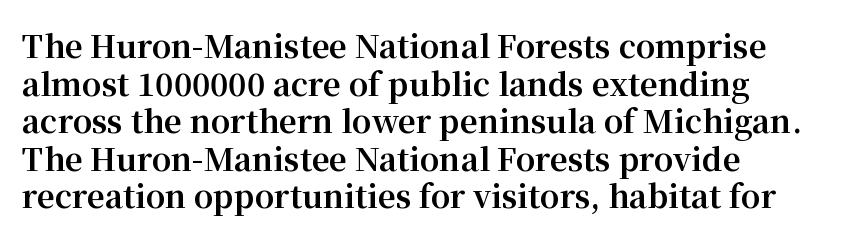
The rendering uses natural spacing where letterforms have individual widths. It's the straight-up-and-down kind of type. Does the type have serifs? Yes, each stem ends in a small foot. The letters sit at their default tracking, neither squeezed nor spread. Anything drawn beneath the words? Only blank space.
